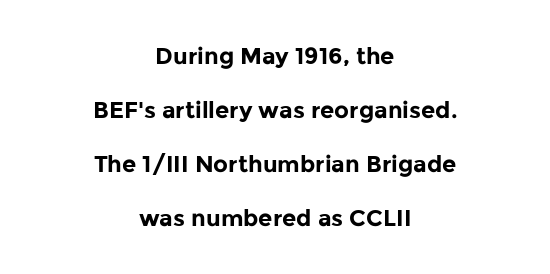
Layout note: lines centered. Plain, unruled lines of type. Short note: letters normally spaced. Set as a true bold cut, around the 700 mark.
